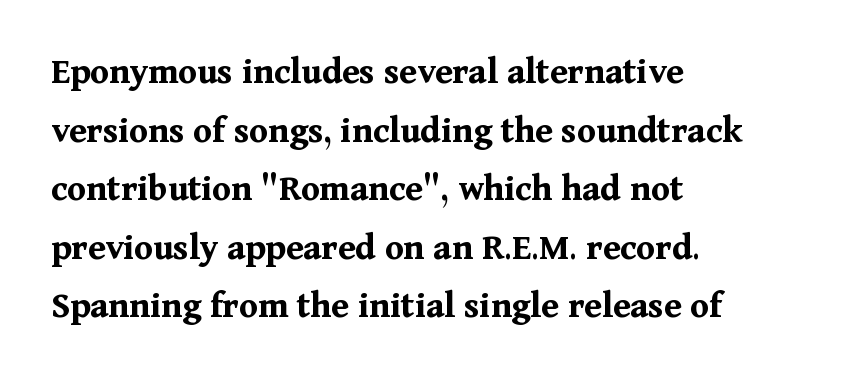
Q: Is the text bold? A: Yes.
Q: Is the text italic (slanted)? A: No, it is upright.
Q: Is the typeface a serif or a sans-serif typeface? A: Serif.
Q: Is the text underlined? A: No.
Q: How is the paragraph aligned? A: Left-aligned.
Q: Is the spacing between letters normal or unusually wide? A: Normal.
Q: Is the spacing between lines tight, normal or loose? A: Normal.
Q: Width (condensed, normal, or wide)? A: Normal.
Q: Stroke contrast? A: Medium.
Q: x-height? A: Medium.
Q: Monospaced? A: No.
